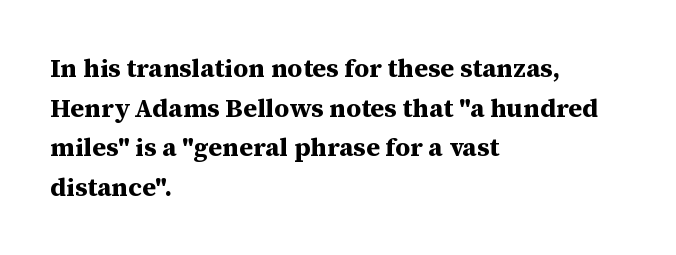
The image shows 26 px bold type, upright; set left-aligned, normal line spacing (1.52x), normal letter spacing, not underlined.
